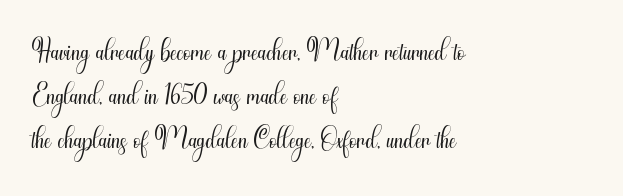
Q: Is the text bold? A: No.
Q: Is the text italic (slanted)? A: Yes.
Q: Is the typeface a serif or a sans-serif typeface? A: Sans-serif.
Q: Is the text underlined? A: No.
Q: How is the paragraph aligned? A: Left-aligned.
Q: Is the spacing between letters normal or unusually wide? A: Normal.
Q: Is the spacing between lines tight, normal or loose? A: Tight.
Q: Width (condensed, normal, or wide)? A: Condensed.
Q: Stroke contrast? A: Medium.
Q: x-height? A: Small.
Q: Monospaced? A: No.
